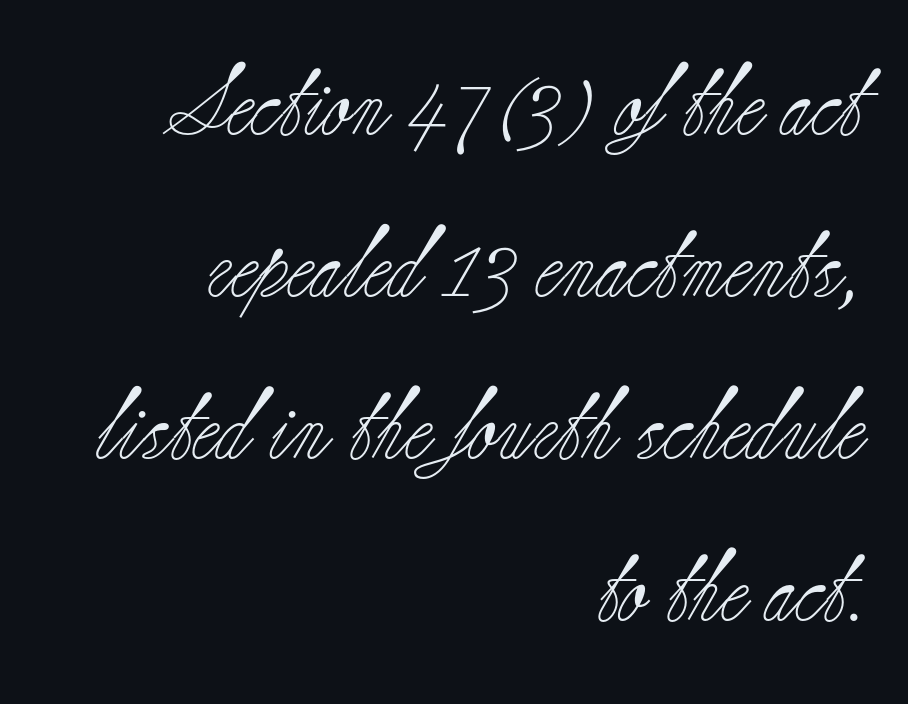
Q: Is the text bold? A: No.
Q: Is the text italic (slanted)? A: Yes.
Q: Is the typeface a serif or a sans-serif typeface? A: Serif.
Q: Is the text underlined? A: No.
Q: How is the paragraph aligned? A: Right-aligned.
Q: Is the spacing between letters normal or unusually wide? A: Normal.
Q: Is the spacing between lines tight, normal or loose? A: Loose.
Q: Width (condensed, normal, or wide)? A: Normal.
Q: Stroke contrast? A: Low.
Q: x-height? A: Small.
Q: Monospaced? A: No.
